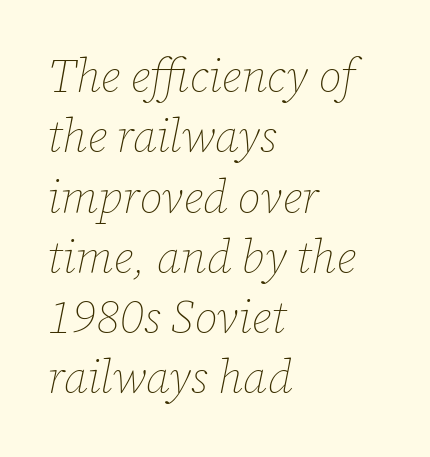
The image shows 46 px thin type, italic (leaning right); set left-aligned, normal line spacing (1.31x), normal letter spacing, not underlined; low stroke contrast and a medium x-height.
